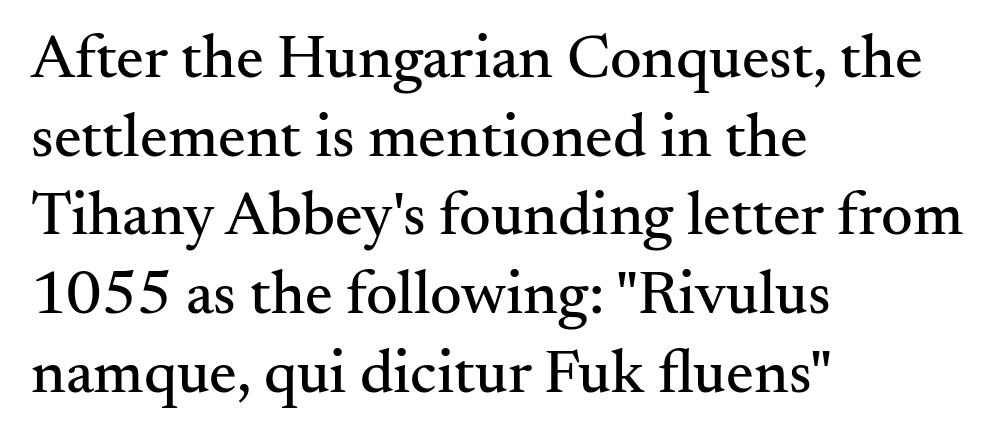
{"serif": "yes", "italic": "no", "width": "normal", "stroke_contrast": "medium", "x_height": "small", "monospaced": "no", "underline": "no", "align": "left", "line_spacing": "normal", "line_spacing_ratio": 1.27, "letter_spacing": "normal", "letter_spacing_em": 0.0, "glyph_px": 62}
